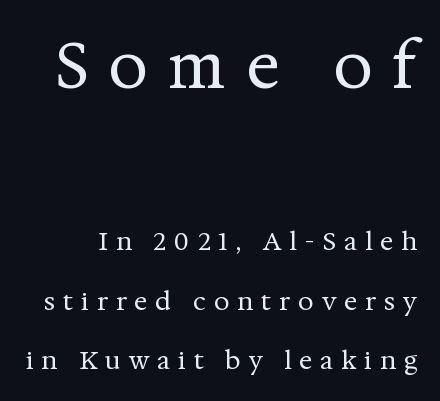
In terms of leading, this rendering errs on the spacious side. Weight: regular or lighter. Ordinary non-slanted type is in use. A typesetter would call this proportional, since set widths differ per character. Check where the strokes stop: tiny serifs finish them off.
